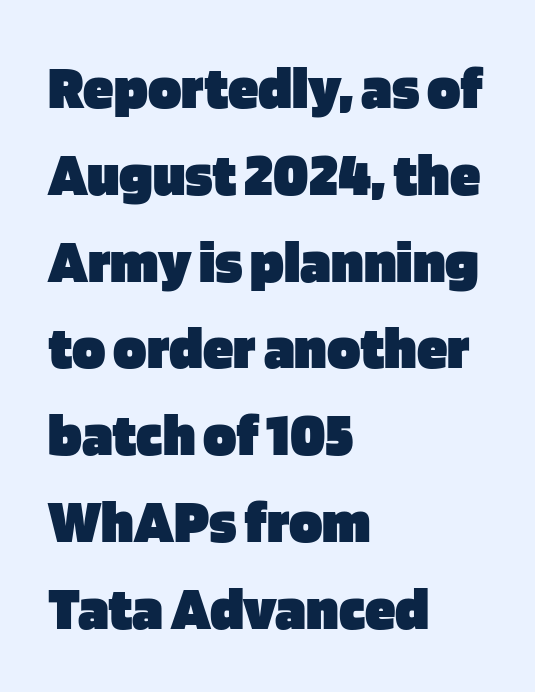
The image shows 62 px heavy sans-serif type, upright; set left-aligned, normal line spacing (1.4x), normal letter spacing, not underlined; low stroke contrast and a large x-height.
